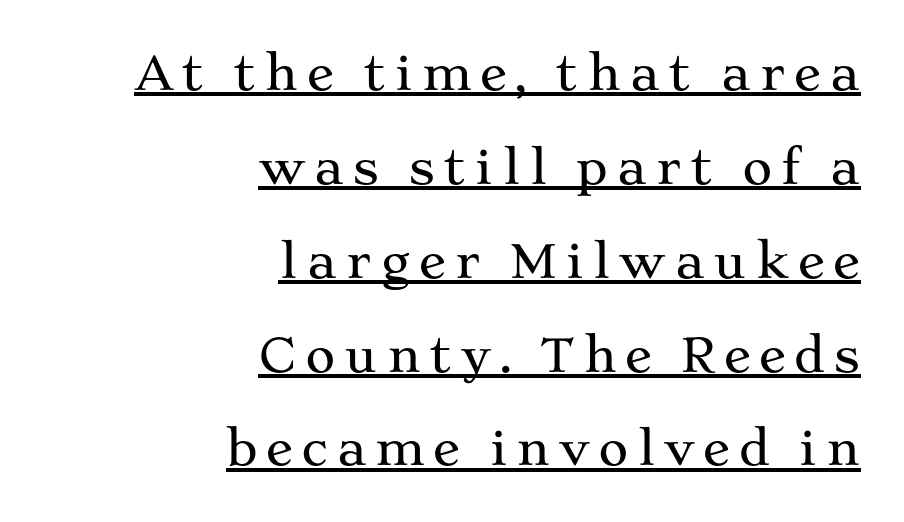
Q: Is the text italic (slanted)? A: No, it is upright.
Q: Is the typeface a serif or a sans-serif typeface? A: Serif.
Q: Is the text underlined? A: Yes.
Q: How is the paragraph aligned? A: Right-aligned.
Q: Is the spacing between lines tight, normal or loose? A: Loose.
Q: Width (condensed, normal, or wide)? A: Wide.
Q: Stroke contrast? A: Medium.
Q: x-height? A: Medium.
Q: Monospaced? A: No.
